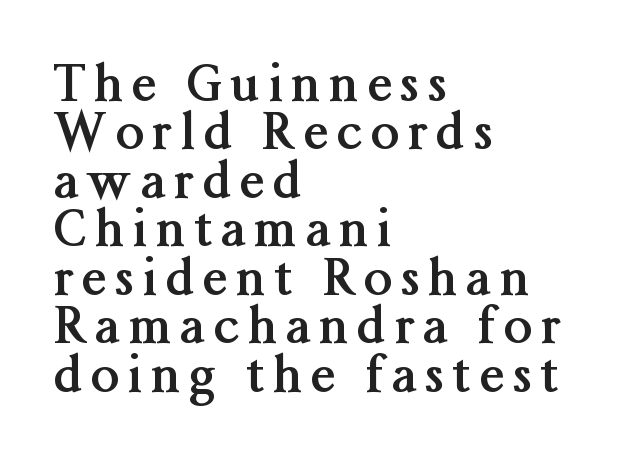
{"serif": "yes", "italic": "no", "bold": "yes", "weight": "semibold", "width": "normal", "stroke_contrast": "medium", "x_height": "medium", "monospaced": "no", "underline": "no", "align": "left", "line_spacing": "tight", "line_spacing_ratio": 0.97, "glyph_px": 50}
